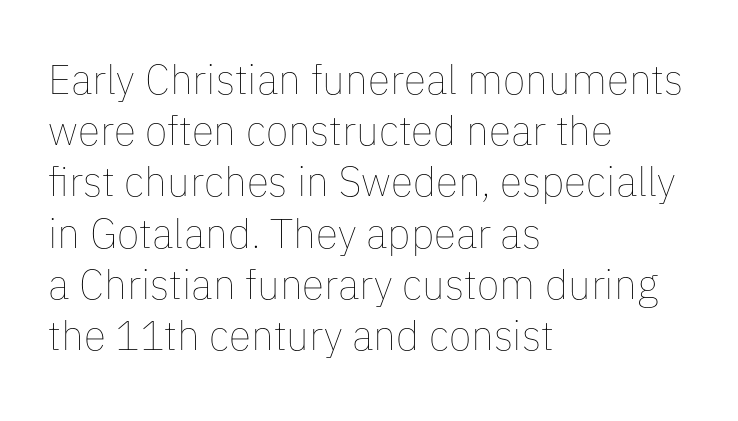
Has an underline been added? It has not. There is no visible air inserted between adjacent glyphs. The passage shown is not bold in any degree. No italicization has been applied; the sample stays upright. If you drew a ruler down the left edge, every line would touch it.
